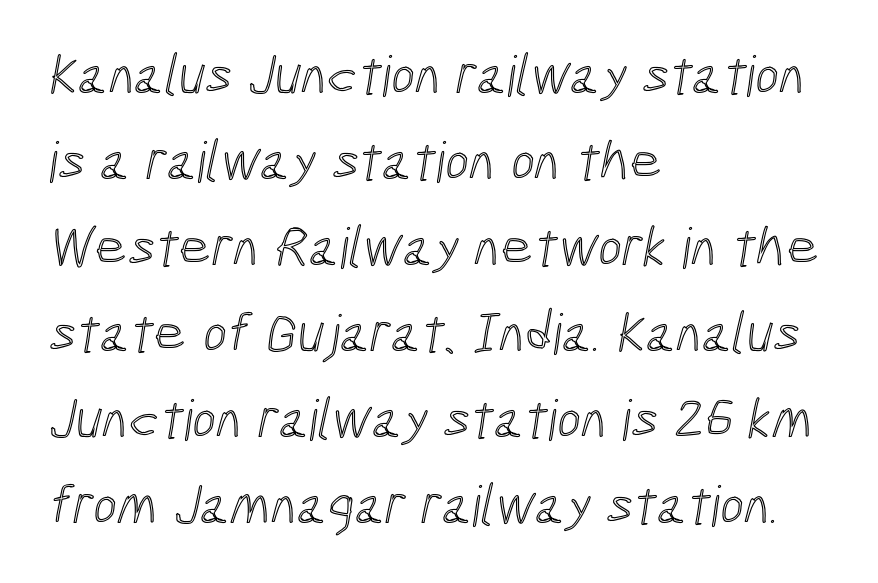
The image shows 57 px condensed type; set left-aligned, normal line spacing (1.51x), normal letter spacing, not underlined; a medium x-height.
